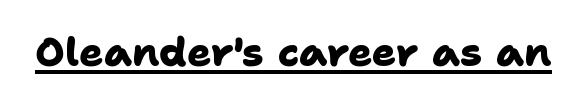
The image shows 40 px heavy sans-serif type; set normal letter spacing, underlined; low stroke contrast and a medium x-height.
